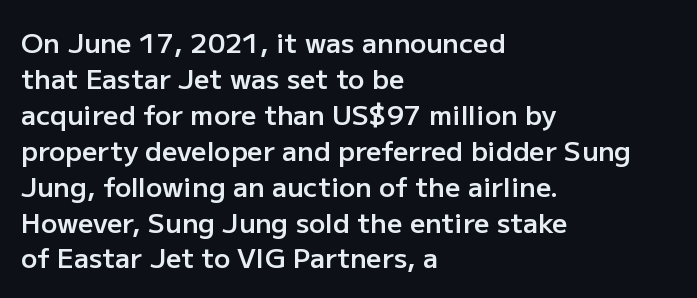
Does extra space separate the letters? No, they use regular spacing. Evenly set lines give the paragraph a standard silhouette. Nobody drew a line under any word here. Notice the strokes are somewhat thickened but not fully heavy: this is a semibold. Layout note: lines flush left.
